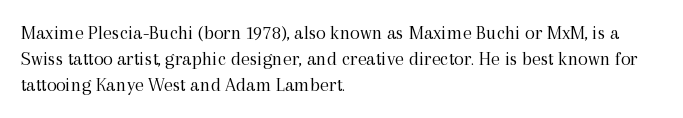
{"italic": "no", "bold": "no", "underline": "no", "align": "left", "line_spacing": "normal", "line_spacing_ratio": 1.31, "letter_spacing": "normal", "letter_spacing_em": 0.0, "glyph_px": 20}
